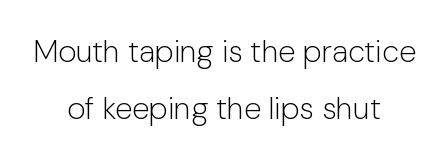
The image shows 31 px light sans-serif type, upright; set centered, line spacing 1.83x, normal letter spacing, not underlined; low stroke contrast and a medium x-height.
